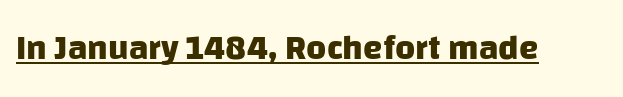
The string is rendered with underlining switched on. What weight is shown? A full bold with thick strokes. To sum up the face: it is a sans, with no serifs. Character widths vary here, with narrow letters taking less room than wide ones. Each word holds together tightly as a unit, with standard inter-letter gaps.
